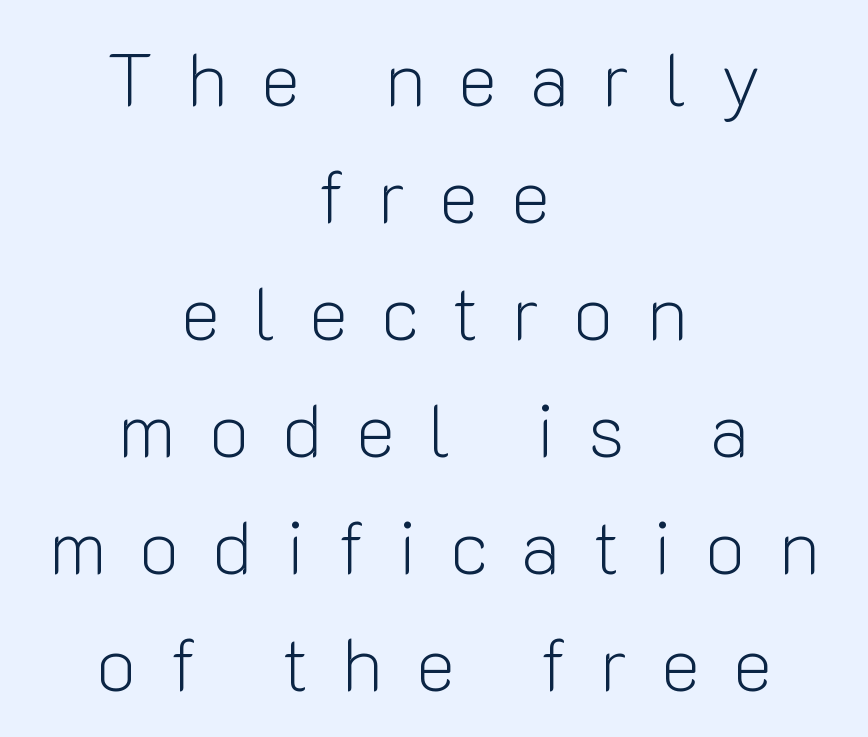
The image shows 75 px light sans-serif type, upright; set centered, normal line spacing (1.56x), unusually wide letter spacing (+0.44 em), not underlined; low stroke contrast and a medium x-height.
